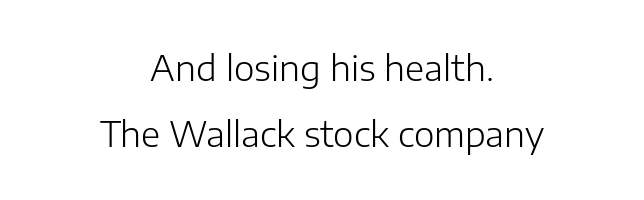
No chunkiness to these letters — they're not bold. In terms of letterspacing, this is plain default setting. Where is the straight margin? There isn't one; the lines are centered. In terms of letterform style, serifs are entirely absent.
